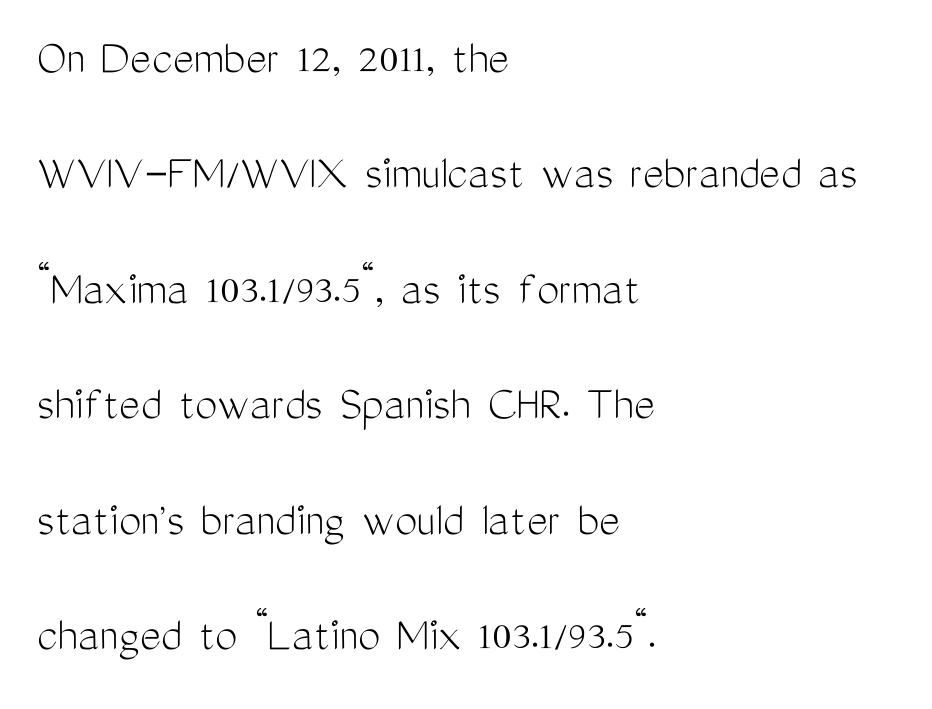
{"serif": "no", "italic": "no", "bold": "no", "weight": "light", "width": "condensed", "stroke_contrast": "medium", "x_height": "medium", "monospaced": "no", "underline": "no", "align": "left", "line_spacing": "loose", "line_spacing_ratio": 2.31, "letter_spacing": "normal", "letter_spacing_em": 0.0, "glyph_px": 50}
